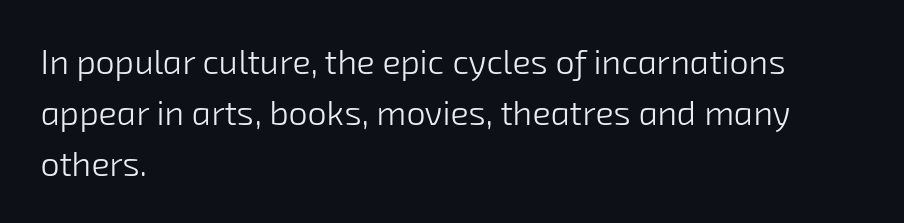
{"serif": "no", "bold": "no", "weight": "light", "width": "normal", "stroke_contrast": "low", "x_height": "medium", "monospaced": "no", "underline": "no", "align": "left", "line_spacing": "normal", "line_spacing_ratio": 1.5, "letter_spacing": "normal", "letter_spacing_em": 0.0, "glyph_px": 34}
